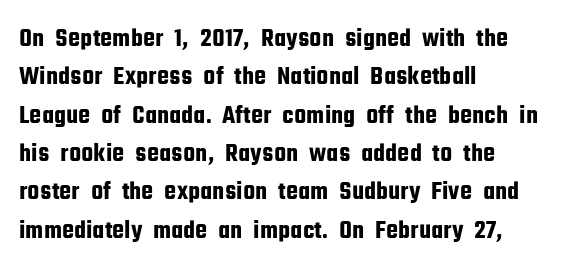
{"italic": "no", "underline": "no", "align": "left", "line_spacing": "normal", "line_spacing_ratio": 1.42, "letter_spacing": "normal", "letter_spacing_em": 0.0, "glyph_px": 27}
